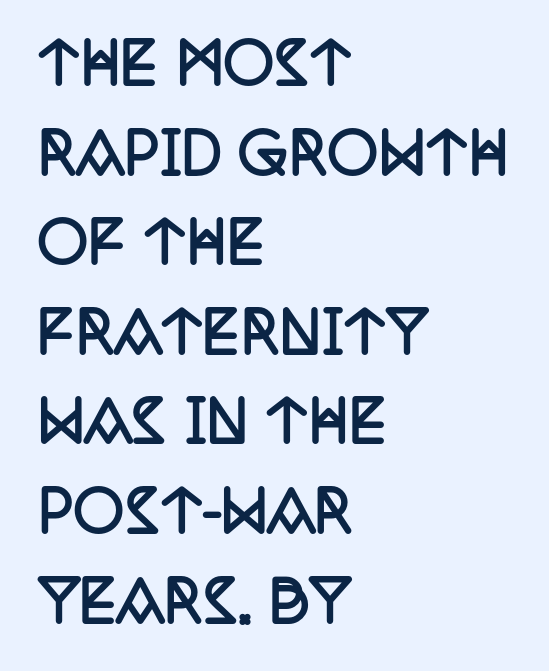
Q: Is the text bold? A: Yes.
Q: Is the text italic (slanted)? A: No, it is upright.
Q: Is the typeface a serif or a sans-serif typeface? A: Serif.
Q: Is the text underlined? A: No.
Q: How is the paragraph aligned? A: Left-aligned.
Q: Is the spacing between letters normal or unusually wide? A: Normal.
Q: Is the spacing between lines tight, normal or loose? A: Normal.
Q: Width (condensed, normal, or wide)? A: Condensed.
Q: Stroke contrast? A: Low.
Q: x-height? A: Large.
Q: Monospaced? A: No.
